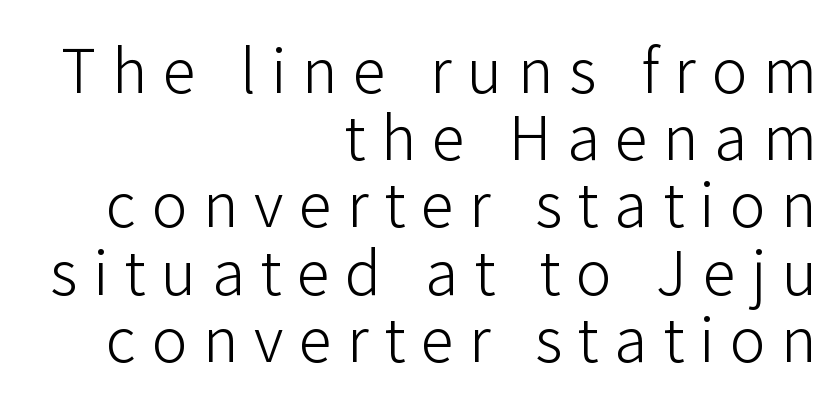
{"serif": "no", "italic": "no", "bold": "no", "weight": "light", "width": "normal", "stroke_contrast": "low", "x_height": "medium", "monospaced": "no", "underline": "no", "align": "right", "line_spacing": "tight", "line_spacing_ratio": 1.12, "letter_spacing": "wide", "letter_spacing_em": 0.26, "glyph_px": 60}
